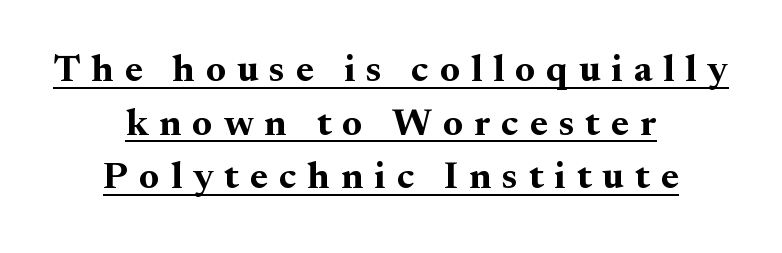
{"serif": "yes", "italic": "no", "bold": "yes", "weight": "bold", "width": "normal", "stroke_contrast": "medium", "x_height": "small", "monospaced": "no", "underline": "yes", "align": "center", "line_spacing": "normal", "line_spacing_ratio": 1.41, "letter_spacing": "wide", "letter_spacing_em": 0.29, "glyph_px": 38}
